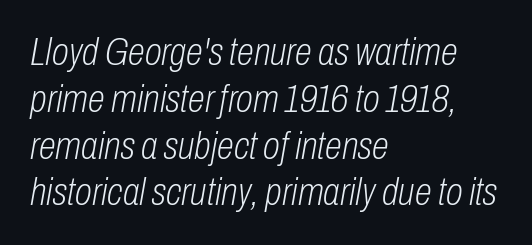
Heaviness? Minimal to ordinary, like unemphasized prose. The words here are not underlined. You could not count columns in this text — the font is proportionally spaced. Compared with a centered layout, this one pins lines to the left instead.
